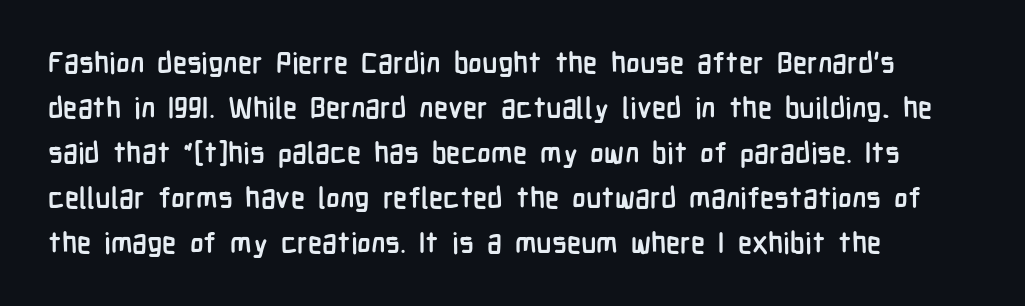
{"serif": "no", "italic": "no", "bold": "yes", "weight": "semibold", "width": "condensed", "stroke_contrast": "low", "x_height": "medium", "monospaced": "no", "underline": "no", "align": "left", "line_spacing": "normal", "line_spacing_ratio": 1.55, "letter_spacing": "normal", "letter_spacing_em": 0.0, "glyph_px": 29}
